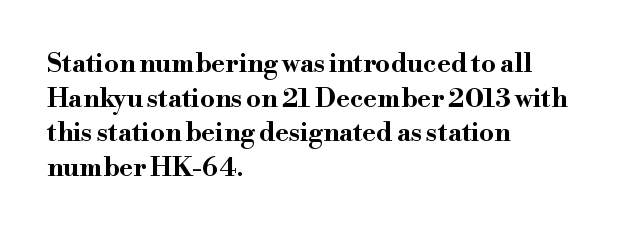
The image shows 26 px bold type, upright; set left-aligned, normal line spacing (1.33x), normal letter spacing, not underlined.
